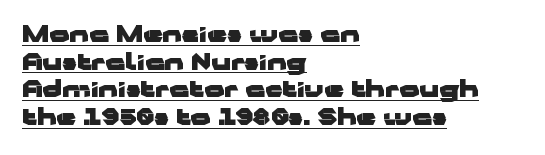
{"italic": "no", "bold": "yes", "underline": "yes", "align": "left", "line_spacing": "normal", "line_spacing_ratio": 1.26, "letter_spacing": "normal", "letter_spacing_em": 0.0, "glyph_px": 22}
